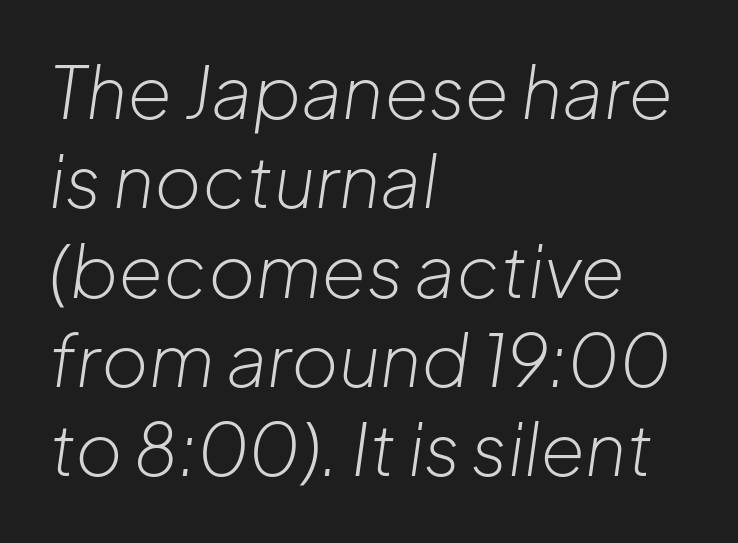
{"italic": "yes", "lean": "right", "slant_degrees": 8, "bold": "no", "weight": "light", "width": "normal", "stroke_contrast": "low", "x_height": "medium", "monospaced": "no", "underline": "no", "align": "left", "line_spacing_ratio": 1.24, "letter_spacing": "normal", "letter_spacing_em": 0.0, "glyph_px": 72}
